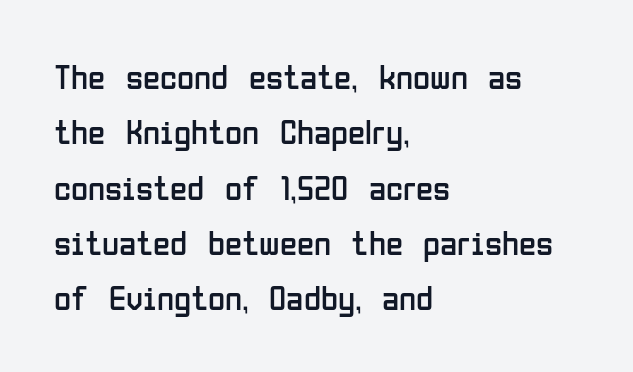
{"serif": "no", "italic": "no", "bold": "no", "weight": "regular", "width": "condensed", "stroke_contrast": "low", "x_height": "medium", "monospaced": "no", "underline": "no", "align": "left", "line_spacing": "normal", "line_spacing_ratio": 1.58, "letter_spacing": "normal", "letter_spacing_em": 0.0, "glyph_px": 35}
